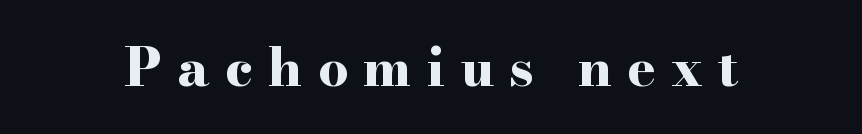
The image shows 53 px bold, wide serif type, upright; set unusually wide letter spacing (+0.29 em), not underlined; high stroke contrast and a small x-height.
